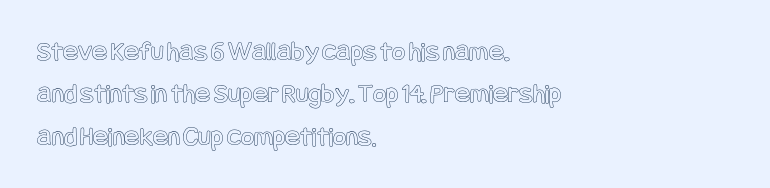
{"italic": "no", "width": "condensed", "x_height": "large", "underline": "no", "align": "left", "line_spacing": "normal", "line_spacing_ratio": 1.51, "letter_spacing": "normal", "letter_spacing_em": 0.0, "glyph_px": 28}
